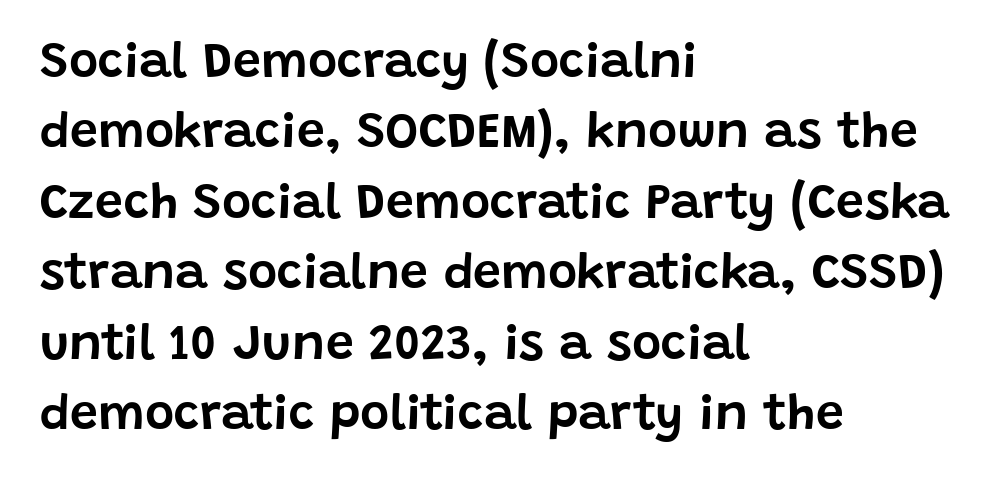
The image shows 50 px sans-serif type, upright; set left-aligned, normal line spacing (1.41x), normal letter spacing, not underlined; low stroke contrast and a large x-height.
